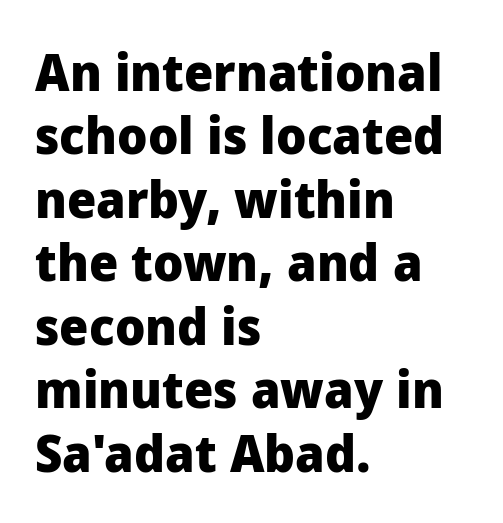
Q: Is the text bold? A: Yes.
Q: Is the text italic (slanted)? A: No, it is upright.
Q: Is the typeface a serif or a sans-serif typeface? A: Sans-serif.
Q: Is the text underlined? A: No.
Q: How is the paragraph aligned? A: Left-aligned.
Q: Is the spacing between letters normal or unusually wide? A: Normal.
Q: Width (condensed, normal, or wide)? A: Normal.
Q: Stroke contrast? A: Low.
Q: x-height? A: Medium.
Q: Monospaced? A: No.
